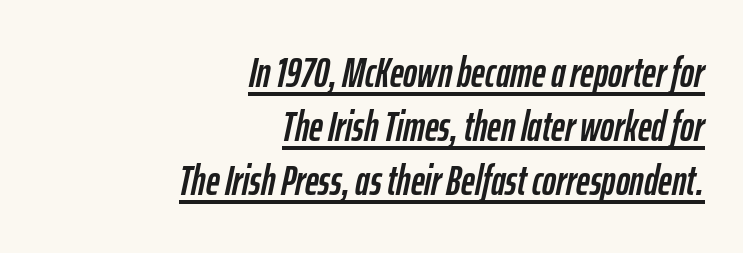
The image shows 42 px condensed type, italic (leaning right); set right-aligned, normal line spacing (1.28x), normal letter spacing, underlined; low stroke contrast and a medium x-height.
